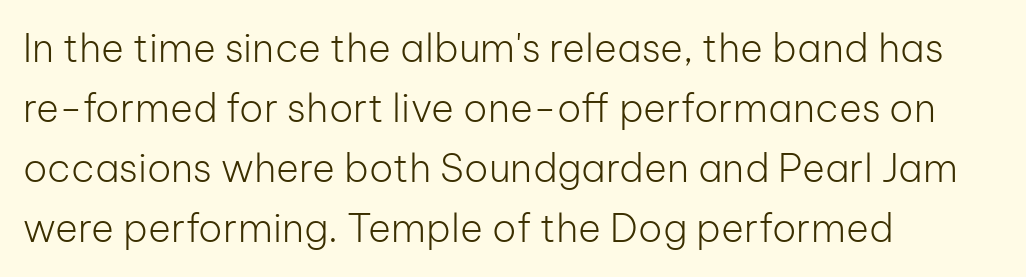
Q: Is the text bold? A: No.
Q: Is the text italic (slanted)? A: No, it is upright.
Q: Is the typeface a serif or a sans-serif typeface? A: Sans-serif.
Q: Is the text underlined? A: No.
Q: How is the paragraph aligned? A: Left-aligned.
Q: Is the spacing between letters normal or unusually wide? A: Normal.
Q: Is the spacing between lines tight, normal or loose? A: Normal.
Q: Width (condensed, normal, or wide)? A: Normal.
Q: Stroke contrast? A: Low.
Q: x-height? A: Medium.
Q: Monospaced? A: No.
